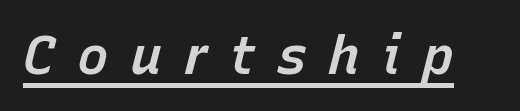
Q: Is the text bold? A: Semi-bold.
Q: Is the text italic (slanted)? A: Yes, it leans right by about 15 degrees.
Q: Is the text underlined? A: Yes.
Q: Is the spacing between letters normal or unusually wide? A: Unusually wide.
Q: Width (condensed, normal, or wide)? A: Normal.
Q: Stroke contrast? A: Low.
Q: x-height? A: Medium.
Q: Monospaced? A: No.
